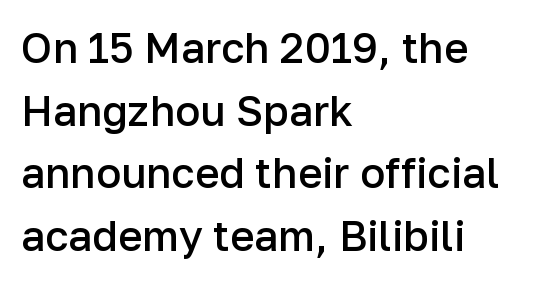
{"serif": "no", "italic": "no", "bold": "semi", "weight": "semibold", "width": "normal", "stroke_contrast": "low", "x_height": "medium", "monospaced": "no", "underline": "no", "align": "left", "line_spacing": "normal", "line_spacing_ratio": 1.49, "letter_spacing": "normal", "letter_spacing_em": 0.0, "glyph_px": 42}
